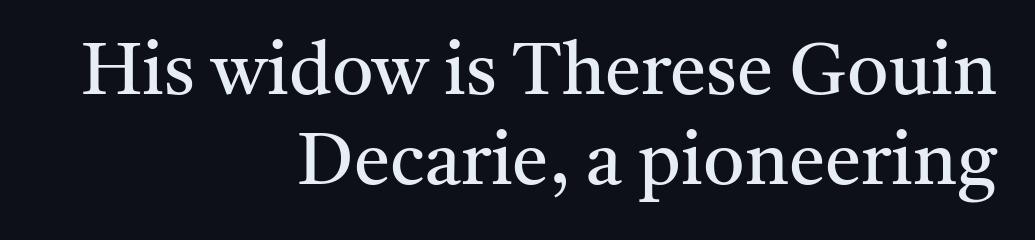
{"serif": "yes", "italic": "no", "bold": "no", "weight": "regular", "width": "normal", "stroke_contrast": "medium", "x_height": "medium", "monospaced": "no", "underline": "no", "align": "right", "line_spacing_ratio": 1.23, "letter_spacing": "normal", "letter_spacing_em": 0.0, "glyph_px": 73}
